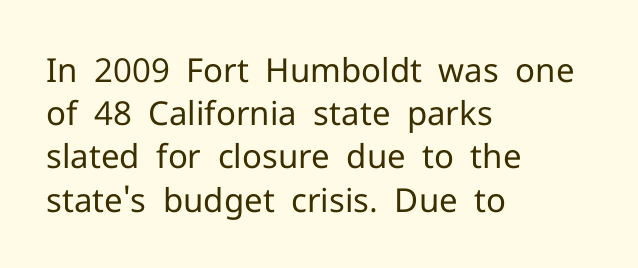
{"serif": "no", "italic": "no", "bold": "no", "weight": "regular", "width": "normal", "stroke_contrast": "low", "x_height": "medium", "monospaced": "no", "underline": "no", "align": "left", "line_spacing": "normal", "line_spacing_ratio": 1.31, "letter_spacing": "normal", "letter_spacing_em": 0.0, "glyph_px": 33}
